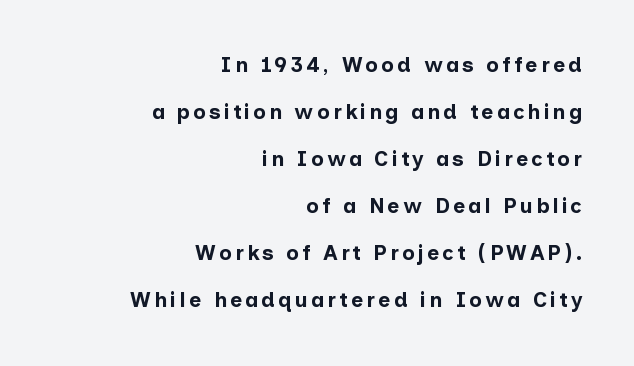
{"italic": "no", "bold": "yes", "underline": "no", "align": "right", "line_spacing": "loose", "line_spacing_ratio": 2.24, "glyph_px": 21}
